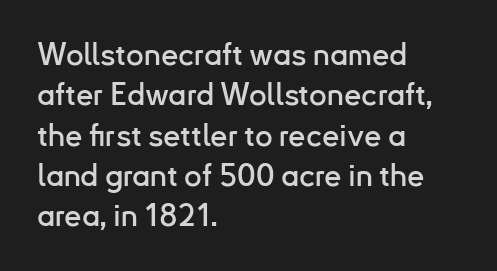
Q: Is the text italic (slanted)? A: No, it is upright.
Q: Is the typeface a serif or a sans-serif typeface? A: Sans-serif.
Q: Is the text underlined? A: No.
Q: How is the paragraph aligned? A: Left-aligned.
Q: Is the spacing between letters normal or unusually wide? A: Normal.
Q: Is the spacing between lines tight, normal or loose? A: Normal.
Q: Width (condensed, normal, or wide)? A: Normal.
Q: Stroke contrast? A: Low.
Q: x-height? A: Small.
Q: Monospaced? A: No.
